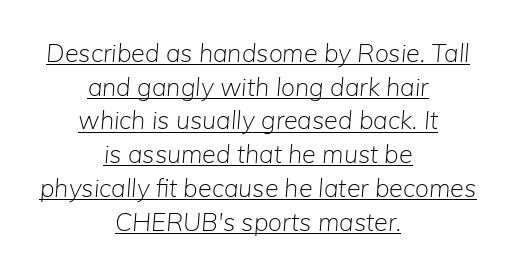
{"italic": "yes", "lean": "right", "slant_degrees": 5, "bold": "no", "underline": "yes", "align": "center", "line_spacing": "normal", "line_spacing_ratio": 1.35, "letter_spacing": "normal", "letter_spacing_em": 0.0, "glyph_px": 25}
